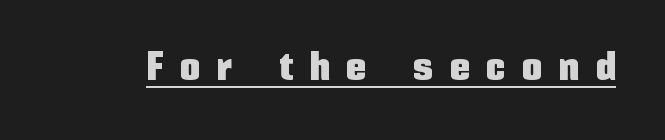
Q: Is the text italic (slanted)? A: No, it is upright.
Q: Is the typeface a serif or a sans-serif typeface? A: Sans-serif.
Q: Is the text underlined? A: Yes.
Q: Is the spacing between letters normal or unusually wide? A: Unusually wide.
Q: Width (condensed, normal, or wide)? A: Condensed.
Q: Stroke contrast? A: Low.
Q: x-height? A: Medium.
Q: Monospaced? A: No.
